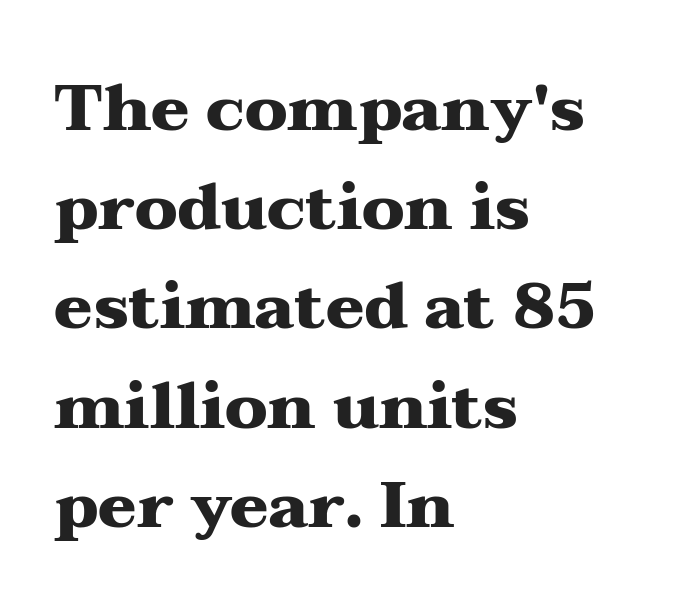
The image shows 64 px heavy, wide serif type, upright; set left-aligned, normal line spacing (1.55x), normal letter spacing, not underlined; medium stroke contrast and a medium x-height.
